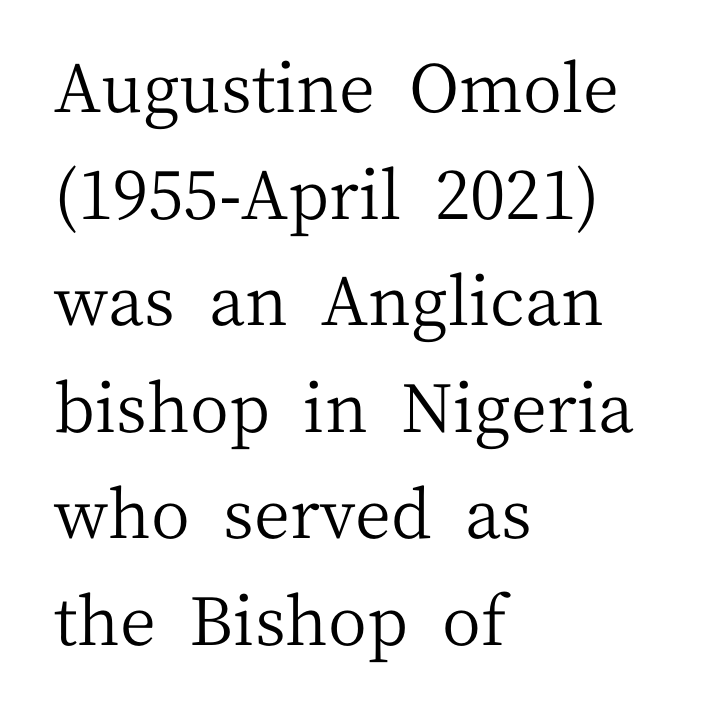
These lines stack with their left ends in a neat column. Heaviness? Minimal to ordinary, like unemphasized prose. In terms of letterspacing, this is plain default setting. Do the characters align in a grid? No, the font is proportional. Observe the serifs anchoring each vertical stroke in this sample.
